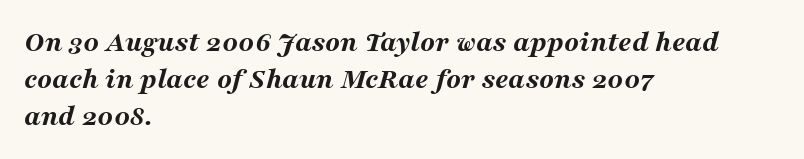
Nobody drew a line under any word here. Every character sits at an angle, as italics do. Is the block centered? No — it sits flush against the left margin. Standard letterfit; no display-style spreading of the glyphs. Each letter keeps its own natural width here, so spacing adapts to shape. The characters look thick and weighty, a clear bold.
